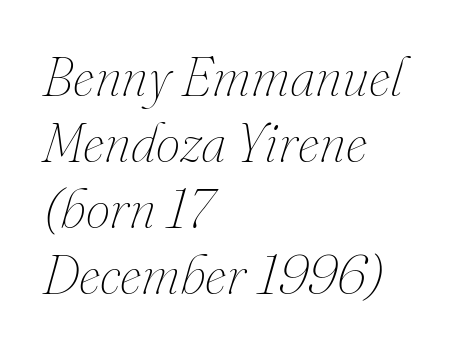
{"italic": "yes", "lean": "right", "slant_degrees": 16, "bold": "no", "weight": "thin", "width": "normal", "stroke_contrast": "medium", "x_height": "small", "monospaced": "no", "underline": "no", "align": "left", "line_spacing_ratio": 1.2, "letter_spacing": "normal", "letter_spacing_em": 0.0, "glyph_px": 55}
